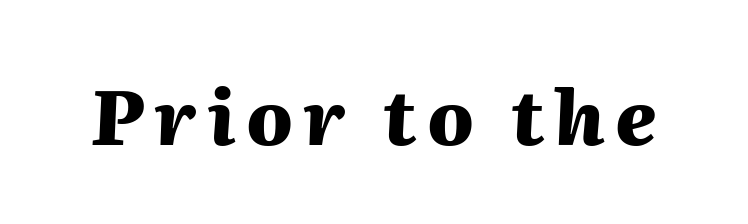
Varying glyph widths throughout — classic text-font behaviour. The area under the type is left untouched. Is the type bold? Yes — the strokes are clearly thick and heavy. Would a proofreader flag this as italicized? Yes.
